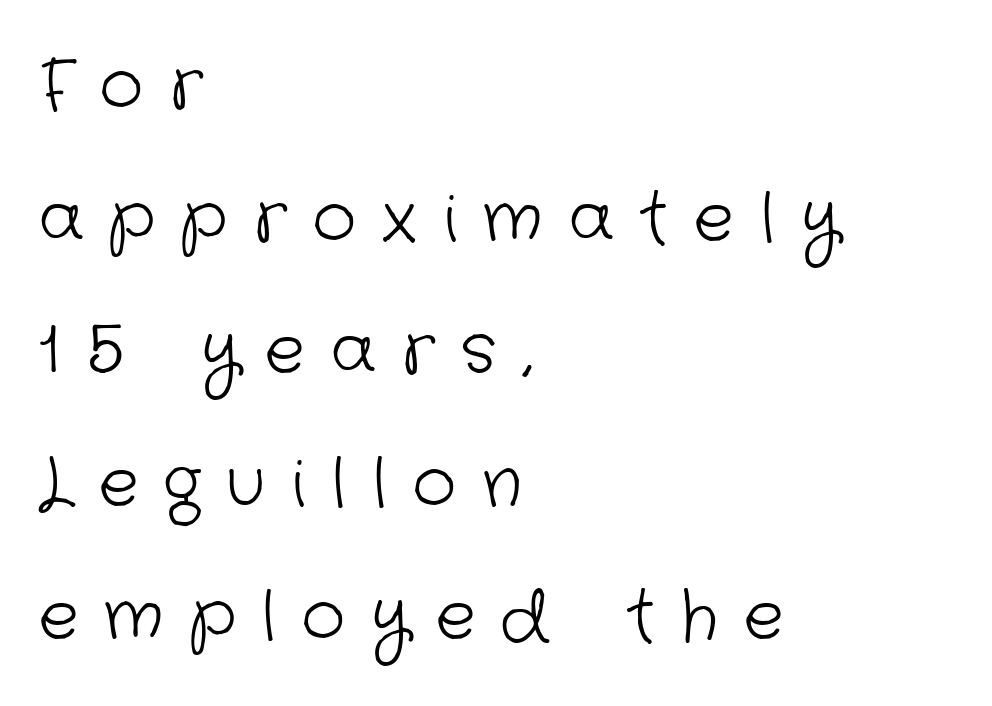
Letters rest on an invisible, unmarked baseline. Looks like regular typesetting: each glyph gets only the width it needs. Honestly, the letter spacing is so wide it's the main thing you notice. Check where the strokes stop: nothing finishes them off — pure sans. The paragraph has a hard left edge and a soft right edge. One glance says open: line gaps are wider than usual.
